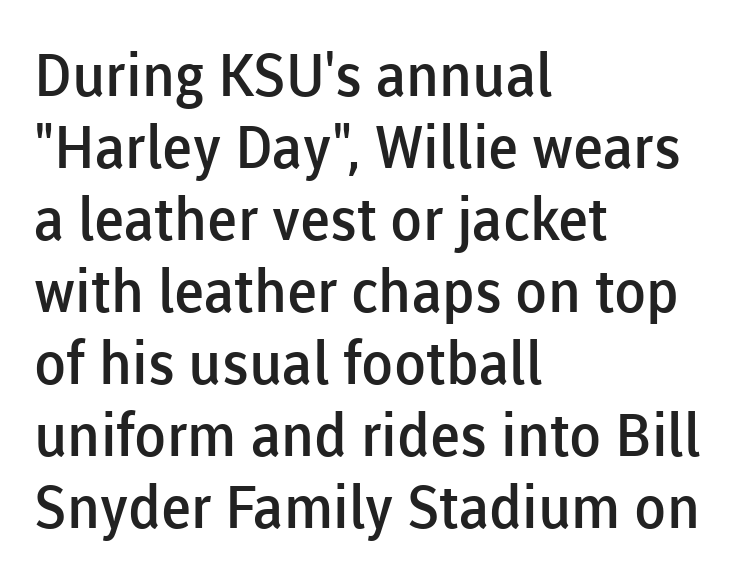
{"serif": "no", "italic": "no", "bold": "semi", "weight": "semibold", "width": "normal", "stroke_contrast": "low", "x_height": "medium", "monospaced": "no", "underline": "no", "align": "left", "line_spacing_ratio": 1.22, "letter_spacing": "normal", "letter_spacing_em": 0.0, "glyph_px": 59}
